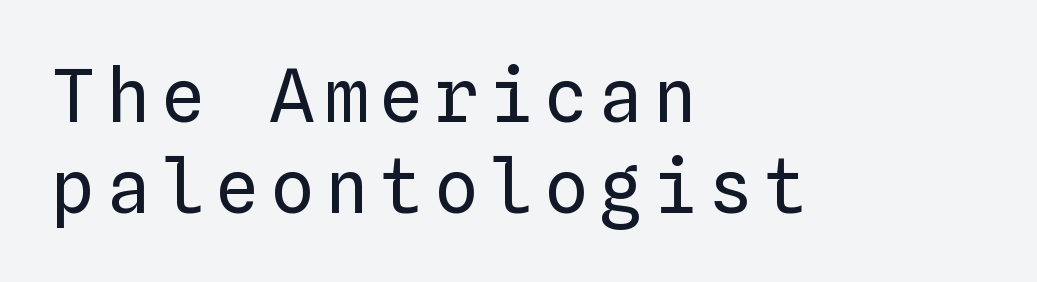
The image shows 73 px regular-weight type, upright, monospaced; set left-aligned, line spacing 1.24x, not underlined; low stroke contrast and a medium x-height.
